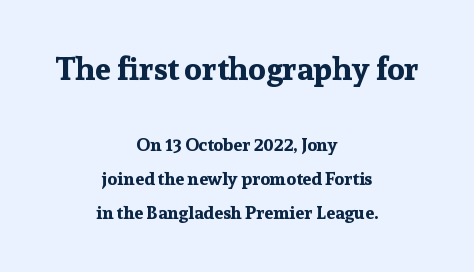
Q: Is the text bold? A: Yes.
Q: Is the text italic (slanted)? A: No, it is upright.
Q: Is the typeface a serif or a sans-serif typeface? A: Serif.
Q: Is the text underlined? A: No.
Q: How is the paragraph aligned? A: Centered.
Q: Is the spacing between letters normal or unusually wide? A: Normal.
Q: Which block of text is set in a larger size, the first (top) or the second (bottom)? A: The first (top) one.
Q: Width (condensed, normal, or wide)? A: Normal.
Q: Stroke contrast? A: Low.
Q: x-height? A: Medium.
Q: Monospaced? A: No.
